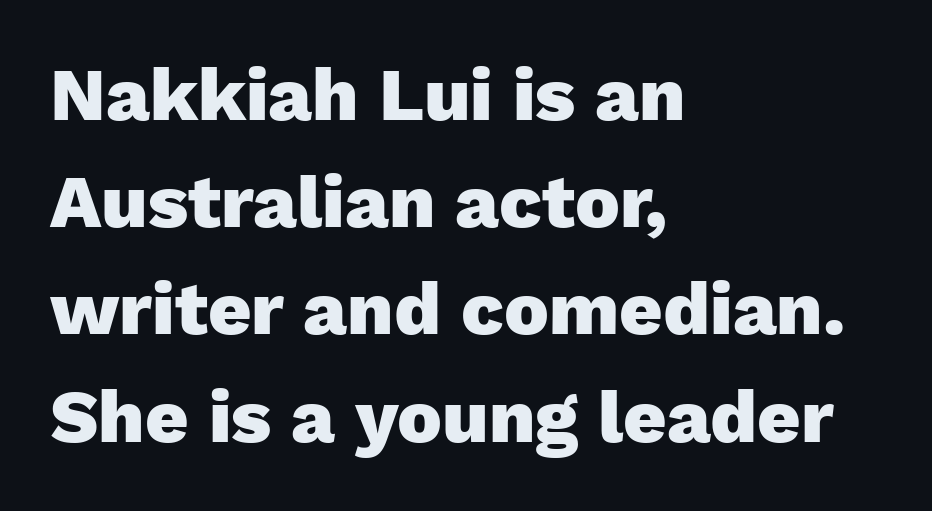
You can tell it's not italic because the verticals are truly vertical. Is this a fixed-width face? No — the glyphs have proportional, varying widths. The strokes are fattened all the way to bold. Just letters on the line, the space beneath them empty. This rendering employs a face without finishing strokes, i.e., a sans-serif.
